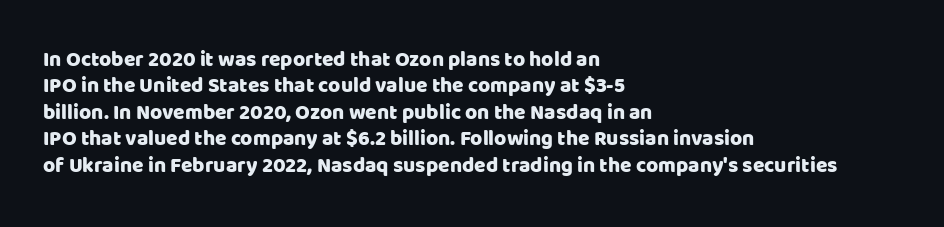
Q: Is the text italic (slanted)? A: No, it is upright.
Q: Is the text underlined? A: No.
Q: How is the paragraph aligned? A: Left-aligned.
Q: Is the spacing between letters normal or unusually wide? A: Normal.
Q: Is the spacing between lines tight, normal or loose? A: Normal.
